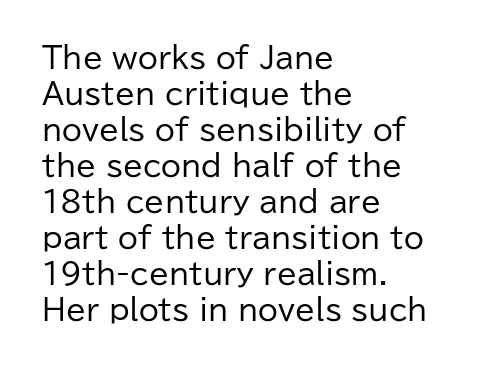
{"serif": "no", "italic": "no", "bold": "no", "weight": "regular", "width": "normal", "stroke_contrast": "low", "x_height": "medium", "monospaced": "no", "underline": "no", "align": "left", "line_spacing_ratio": 1.24, "letter_spacing": "normal", "letter_spacing_em": 0.0, "glyph_px": 29}
